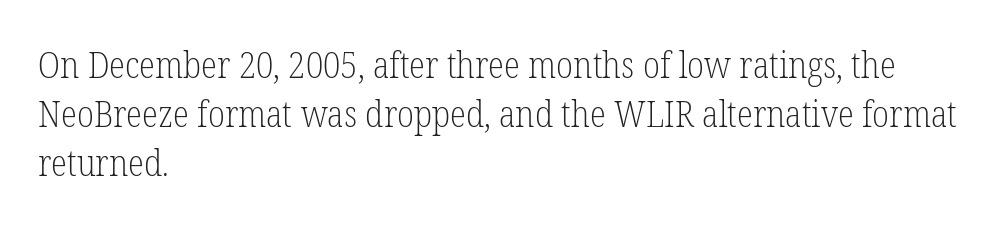
The letters stand upright; this is a roman face. Honestly, the row spacing looks completely unremarkable. Standard letterfit; no display-style spreading of the glyphs. Stroke mass is kept to a normal reading level or below. Horizontally, the lines are justified to the leading edge only.
